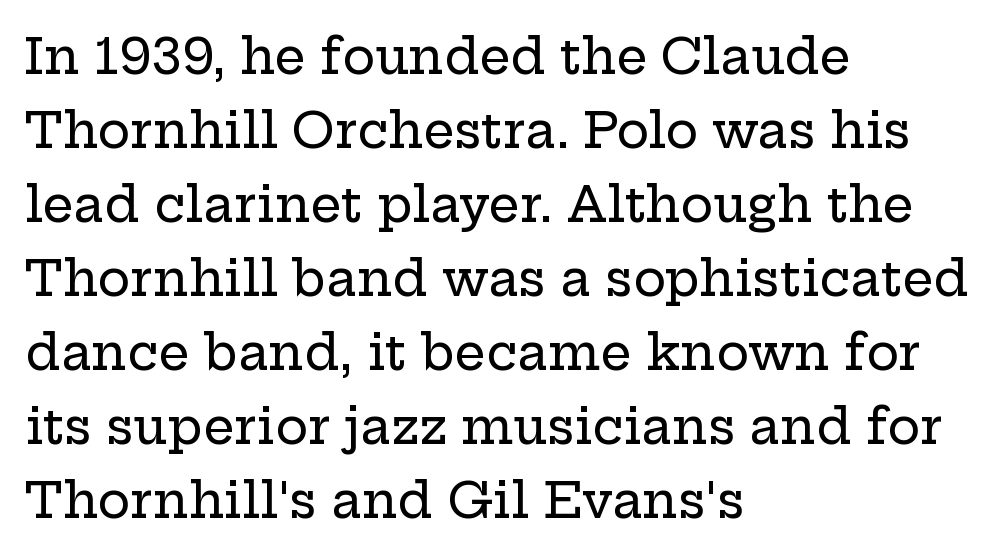
The image shows 49 px wide serif type, upright; set left-aligned, normal line spacing (1.51x), normal letter spacing, not underlined; low stroke contrast and a medium x-height.
